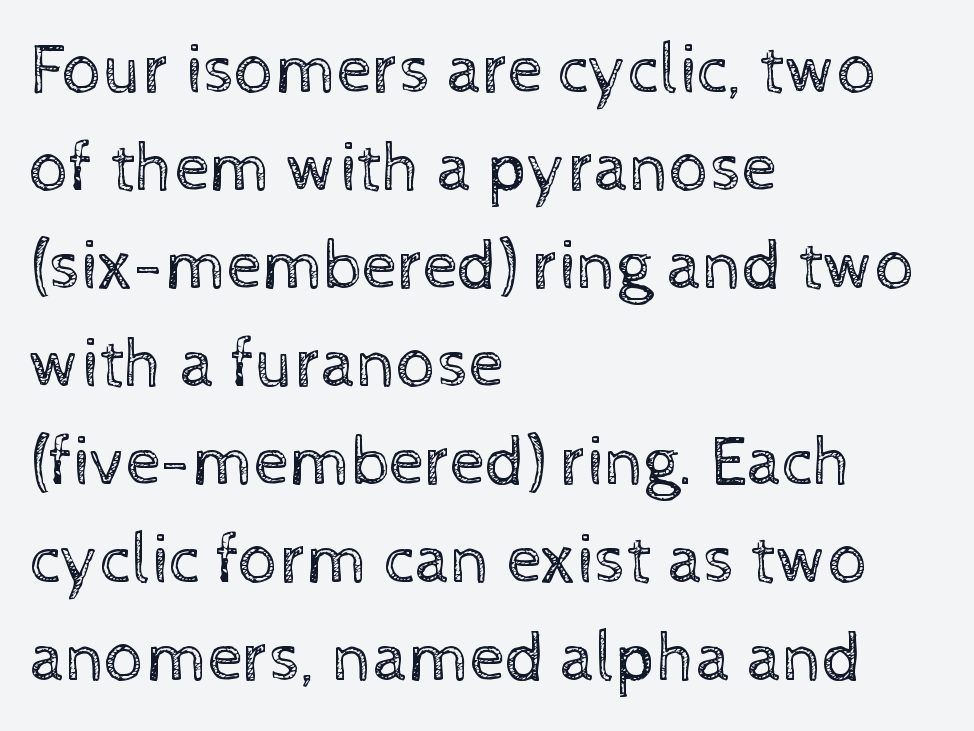
{"italic": "no", "bold": "no", "weight": "regular", "width": "normal", "x_height": "medium", "monospaced": "no", "underline": "no", "align": "left", "line_spacing": "normal", "line_spacing_ratio": 1.4, "letter_spacing": "normal", "letter_spacing_em": 0.0, "glyph_px": 70}
